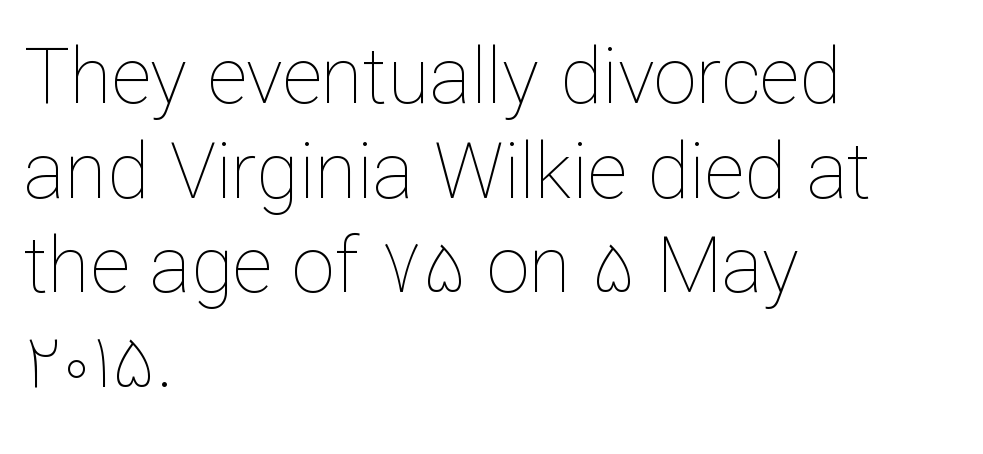
Q: Is the text bold? A: No.
Q: Is the text italic (slanted)? A: No, it is upright.
Q: Is the text underlined? A: No.
Q: How is the paragraph aligned? A: Left-aligned.
Q: Is the spacing between letters normal or unusually wide? A: Normal.
Q: Width (condensed, normal, or wide)? A: Normal.
Q: Stroke contrast? A: Low.
Q: x-height? A: Medium.
Q: Monospaced? A: No.
